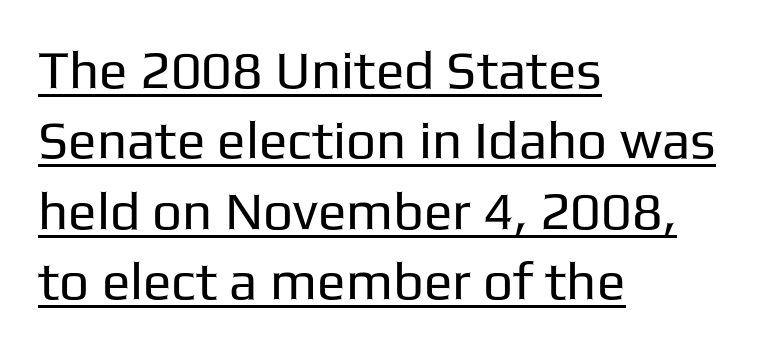
Q: Is the text bold? A: No.
Q: Is the text italic (slanted)? A: No, it is upright.
Q: Is the typeface a serif or a sans-serif typeface? A: Sans-serif.
Q: Is the text underlined? A: Yes.
Q: How is the paragraph aligned? A: Left-aligned.
Q: Is the spacing between letters normal or unusually wide? A: Normal.
Q: Is the spacing between lines tight, normal or loose? A: Normal.
Q: Width (condensed, normal, or wide)? A: Normal.
Q: Stroke contrast? A: Low.
Q: x-height? A: Medium.
Q: Monospaced? A: No.
